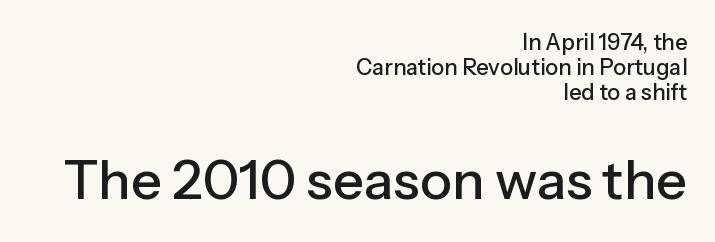
The image shows 54 px sans-serif type, upright; set right-aligned, tight line spacing (1.14x), normal letter spacing, not underlined; the second (bottom) block is 2.45x larger; low stroke contrast and a medium x-height.
